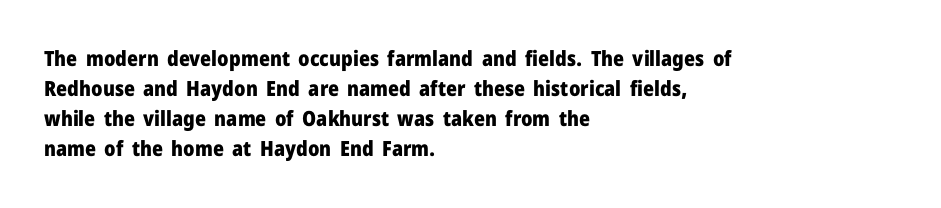
Q: Is the text bold? A: Yes.
Q: Is the text italic (slanted)? A: No, it is upright.
Q: Is the text underlined? A: No.
Q: How is the paragraph aligned? A: Left-aligned.
Q: Is the spacing between letters normal or unusually wide? A: Normal.
Q: Is the spacing between lines tight, normal or loose? A: Normal.
